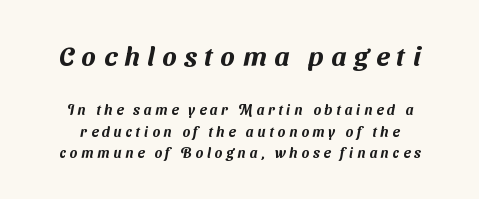
Successive baselines arrive at the customary interval. What stands out about the letter spacing? Its width — letters are far apart. The passage shown is not underscored anywhere. Scale decreases going downward across the two blocks.
